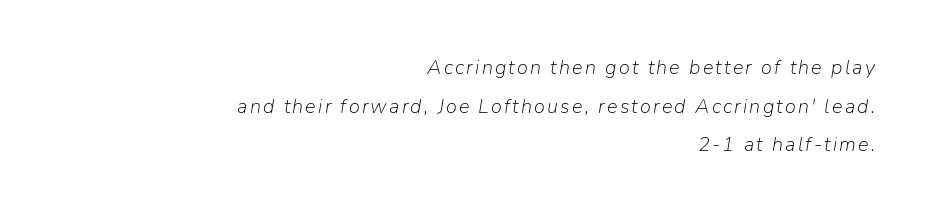
Q: Is the text bold? A: No.
Q: Is the text italic (slanted)? A: Yes, it leans right by about 9 degrees.
Q: Is the text underlined? A: No.
Q: How is the paragraph aligned? A: Right-aligned.
Q: Is the spacing between lines tight, normal or loose? A: Loose.
